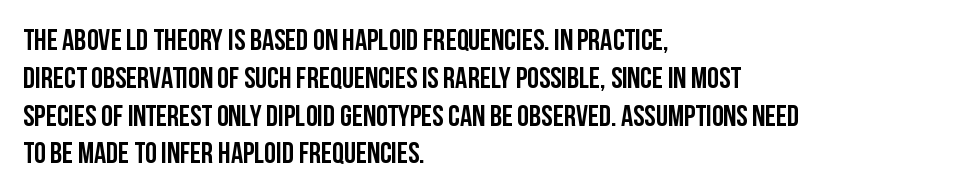
Q: Is the text bold? A: Yes.
Q: Is the text italic (slanted)? A: No, it is upright.
Q: Is the typeface a serif or a sans-serif typeface? A: Sans-serif.
Q: Is the text underlined? A: No.
Q: How is the paragraph aligned? A: Left-aligned.
Q: Is the spacing between letters normal or unusually wide? A: Normal.
Q: Is the spacing between lines tight, normal or loose? A: Normal.
Q: Width (condensed, normal, or wide)? A: Condensed.
Q: Stroke contrast? A: Low.
Q: x-height? A: Large.
Q: Monospaced? A: No.
